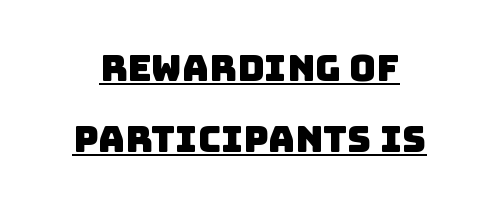
The image shows 37 px sans-serif type; set loose line spacing (1.91x), normal letter spacing, underlined; low stroke contrast and a large x-height.
